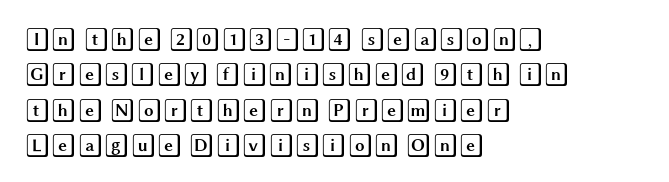
Q: Is the text italic (slanted)? A: No, it is upright.
Q: Is the text underlined? A: No.
Q: How is the paragraph aligned? A: Left-aligned.
Q: Is the spacing between letters normal or unusually wide? A: Normal.
Q: Is the spacing between lines tight, normal or loose? A: Normal.
